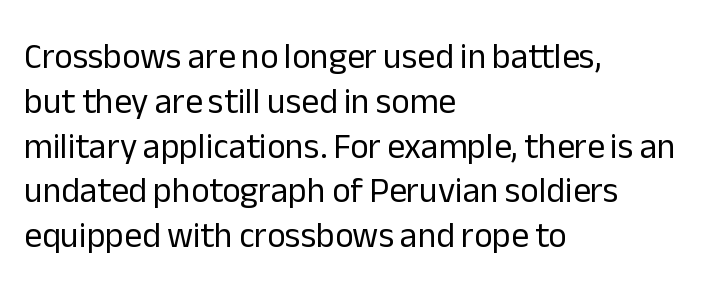
The image shows 35 px regular-weight sans-serif type, upright; set left-aligned, normal line spacing (1.28x), normal letter spacing, not underlined; low stroke contrast and a medium x-height.
